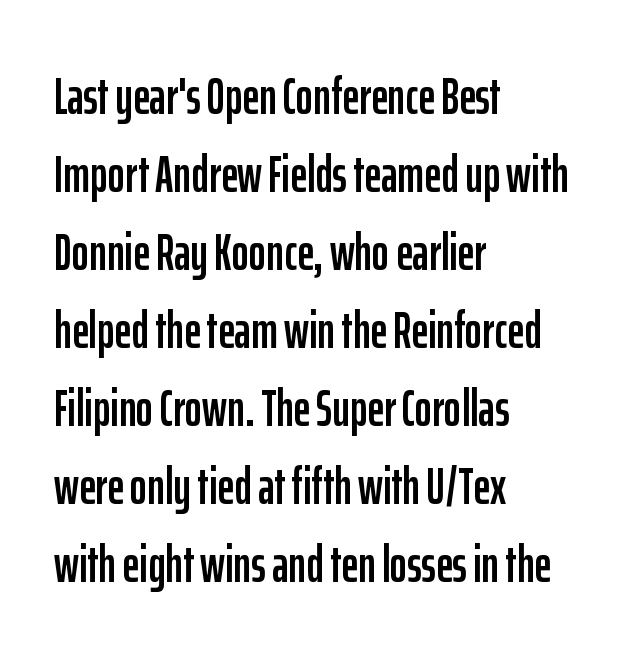
Q: Is the text italic (slanted)? A: No, it is upright.
Q: Is the typeface a serif or a sans-serif typeface? A: Sans-serif.
Q: Is the text underlined? A: No.
Q: How is the paragraph aligned? A: Left-aligned.
Q: Is the spacing between letters normal or unusually wide? A: Normal.
Q: Is the spacing between lines tight, normal or loose? A: Normal.
Q: Width (condensed, normal, or wide)? A: Condensed.
Q: Stroke contrast? A: Low.
Q: x-height? A: Medium.
Q: Monospaced? A: No.
